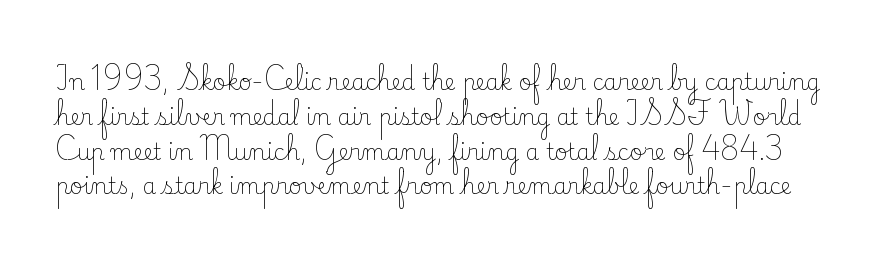
The image shows 22 px text type, upright; set normal line spacing (1.58x), normal letter spacing, not underlined.
